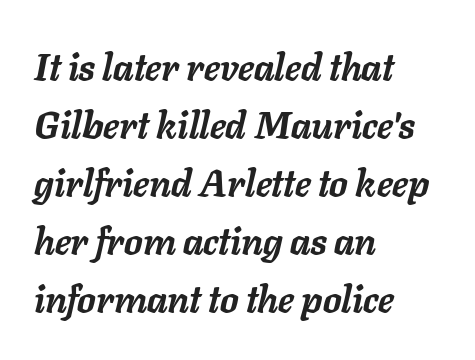
The compositor pushed each line to the left boundary. Spacing verdict: proportional, widths tailored to each character. The glyphs are unaccompanied by any horizontal stroke below them. The strokes are fattened all the way to bold.
